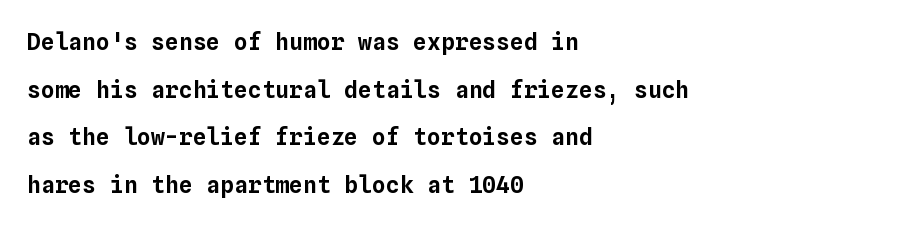
Quick note: not italic, upright. The lines in this sample share a left origin and differ only in where they stop. The passage shown stacks its lines with a broad gap. Nobody drew a line under any word here. There is no visible air inserted between adjacent glyphs.
